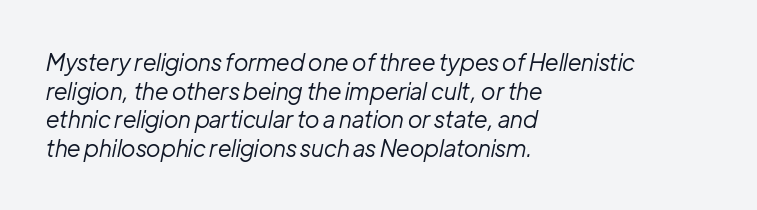
The image shows 23 px text type, italic (leaning right); set left-aligned, normal line spacing (1.25x), normal letter spacing, not underlined.
